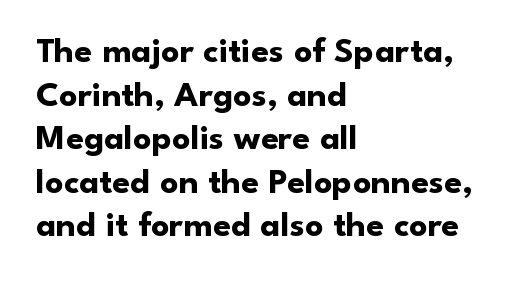
Q: Is the text bold? A: Yes.
Q: Is the text italic (slanted)? A: No, it is upright.
Q: Is the typeface a serif or a sans-serif typeface? A: Sans-serif.
Q: Is the text underlined? A: No.
Q: How is the paragraph aligned? A: Left-aligned.
Q: Is the spacing between letters normal or unusually wide? A: Normal.
Q: Width (condensed, normal, or wide)? A: Normal.
Q: Stroke contrast? A: Low.
Q: x-height? A: Small.
Q: Monospaced? A: No.
